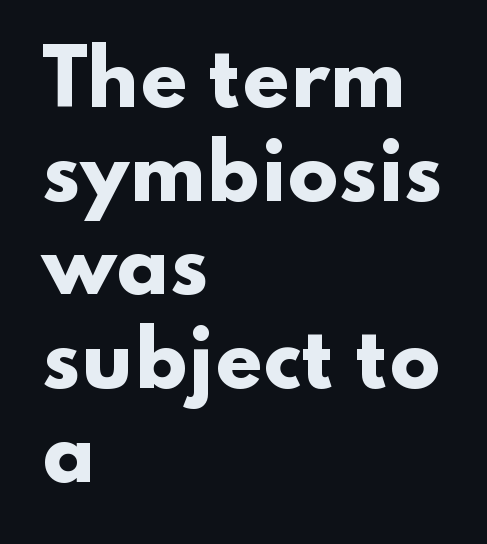
A clean baseline with only descenders dipping below it. This rendering leaves character spacing at its baseline value. The lettering holds an erect, upright posture throughout. Alignment: flush left. The designer went with a sans here, leaving each stem footless.
